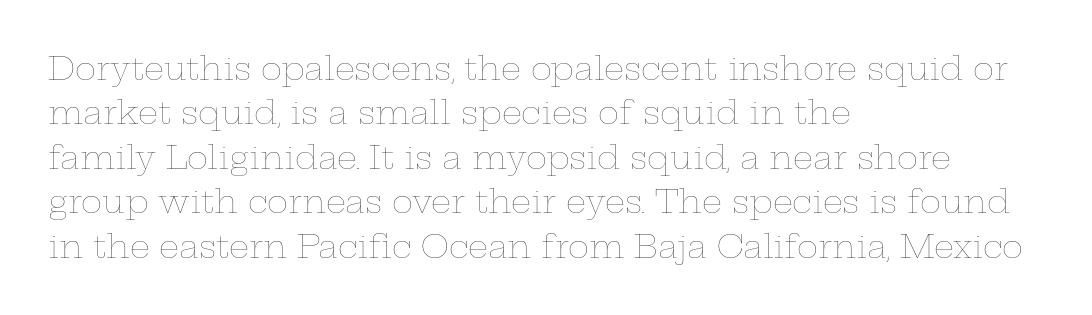
The image shows 32 px thin, wide type, upright; set left-aligned, normal line spacing (1.39x), normal letter spacing, not underlined; low stroke contrast and a medium x-height.
